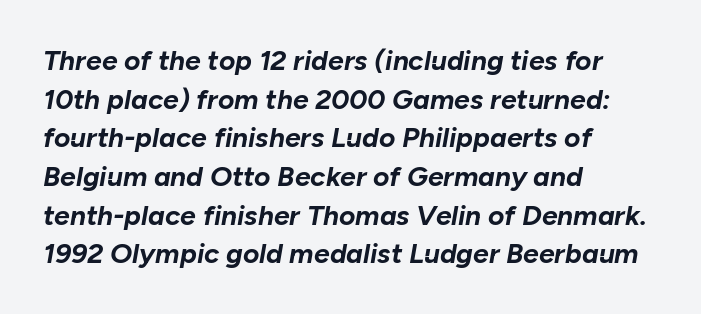
The image shows 28 px bold type, italic (leaning right); set left-aligned, normal line spacing (1.38x), normal letter spacing, not underlined; low stroke contrast and a medium x-height.
